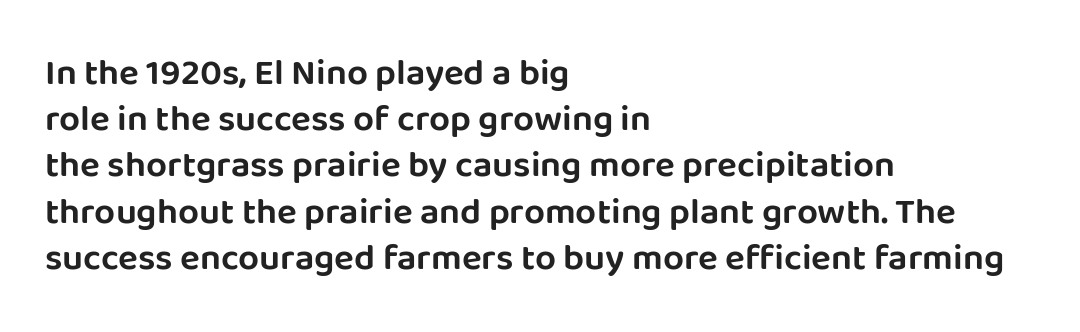
The strip under each line holds only bare page. A typesetter would call this proportional, since set widths differ per character. No feet cap the strokes, marking this as sans-serif type. The text block is weighted toward the left margin, trailing off unevenly rightward. Tracking here is standard; glyphs follow each other at the usual distance. Baseline-to-baseline distance is the conventional proportion of letter height.
